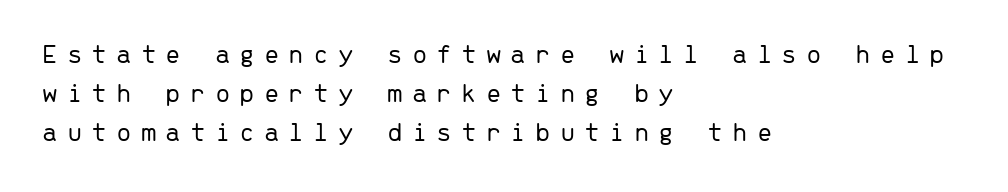
Q: Is the text bold? A: No.
Q: Is the text italic (slanted)? A: No, it is upright.
Q: Is the typeface a serif or a sans-serif typeface? A: Sans-serif.
Q: Is the text underlined? A: No.
Q: How is the paragraph aligned? A: Left-aligned.
Q: Is the spacing between letters normal or unusually wide? A: Unusually wide.
Q: Is the spacing between lines tight, normal or loose? A: Normal.
Q: Width (condensed, normal, or wide)? A: Normal.
Q: Stroke contrast? A: Low.
Q: x-height? A: Medium.
Q: Monospaced? A: Yes.
